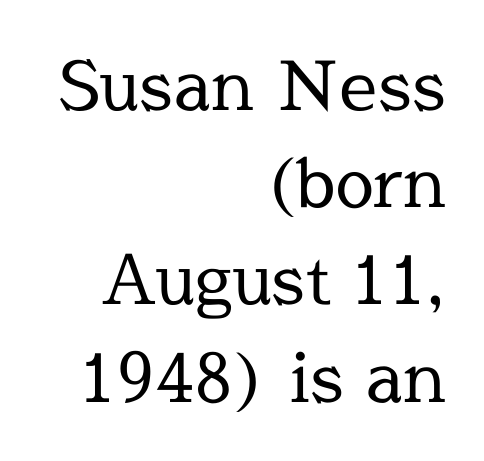
The image shows 68 px regular-weight serif type, upright; set right-aligned, normal line spacing (1.43x), normal letter spacing, not underlined; a medium x-height.
